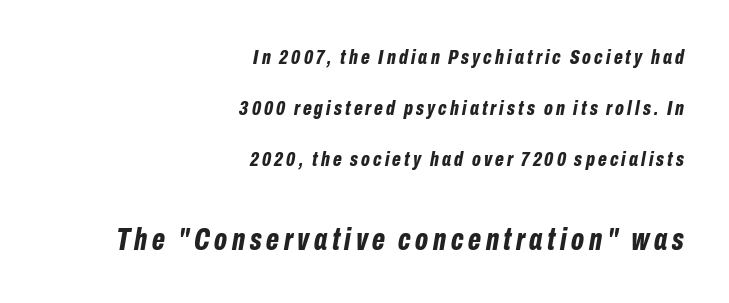
The lines in this sample share a right terminus and differ only in where they begin. The baseline area is clear. You could not count columns in this text — the font is proportionally spaced. In terms of posture, this sample is oblique. This sample trades compactness for vertical openness between lines. The glyphs have the mass of a bold cut.
